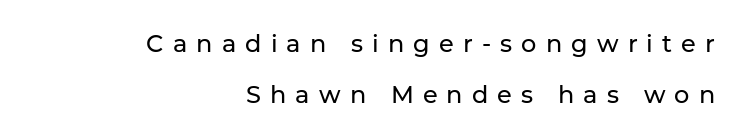
Q: Is the text bold? A: No.
Q: Is the text italic (slanted)? A: No, it is upright.
Q: Is the text underlined? A: No.
Q: How is the paragraph aligned? A: Right-aligned.
Q: Is the spacing between letters normal or unusually wide? A: Unusually wide.
Q: Is the spacing between lines tight, normal or loose? A: Loose.
